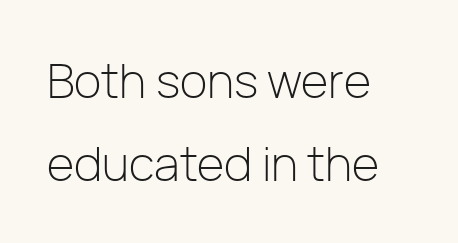
{"serif": "no", "italic": "no", "bold": "no", "weight": "light", "width": "normal", "stroke_contrast": "low", "x_height": "medium", "monospaced": "no", "underline": "no", "align": "left", "line_spacing_ratio": 1.76, "letter_spacing": "normal", "letter_spacing_em": 0.0, "glyph_px": 47}
